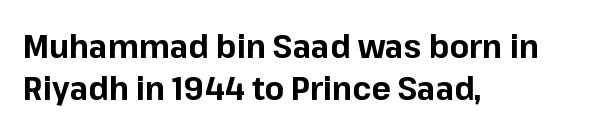
{"serif": "no", "italic": "no", "bold": "yes", "weight": "bold", "width": "normal", "stroke_contrast": "low", "x_height": "medium", "monospaced": "no", "underline": "no", "align": "left", "line_spacing": "normal", "line_spacing_ratio": 1.31, "letter_spacing": "normal", "letter_spacing_em": 0.0, "glyph_px": 32}
